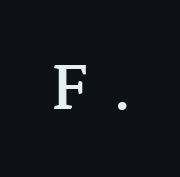
Honestly, there is no underline to notice here at all. The type is letterspaced generously, with wide tracking. The rendering uses natural spacing where letterforms have individual widths. Its strokes are somewhat broadened, the hallmark of semibold type. No italicization has been applied; the sample stays upright.
